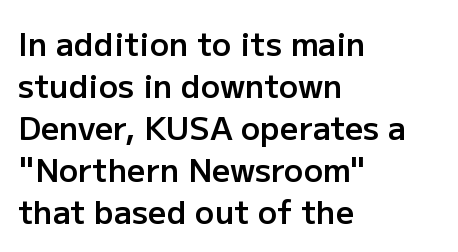
Underline: absent. Unlike italic type, these characters show no tilt at all. The passage shown has conventional tracking throughout. Is there much room between lines? A standard amount, neither cramped nor airy.
